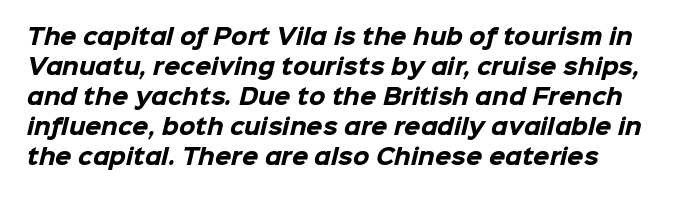
Vertical spacing — default. Strokes here are thick enough to call this a true bold. A typesetter would call this zero additional tracking. The glyphs are unaccompanied by any horizontal stroke below them.
